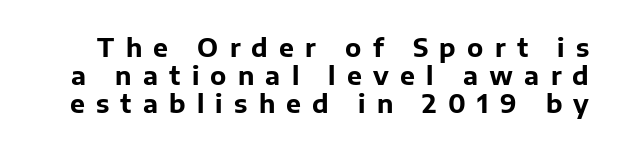
Heft: maximum for text — a bold. Is there any slant? The stems are plumb. The gap between lines stays unmarked. What stands out about the letter spacing? Its width — letters are far apart. What's the leading like? Squeezed, with rows nearly overlapping.
